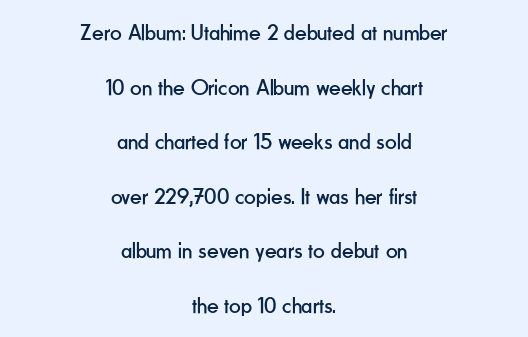
The image shows 23 px text type, upright; set centered, loose line spacing (2.37x), normal letter spacing, not underlined.
